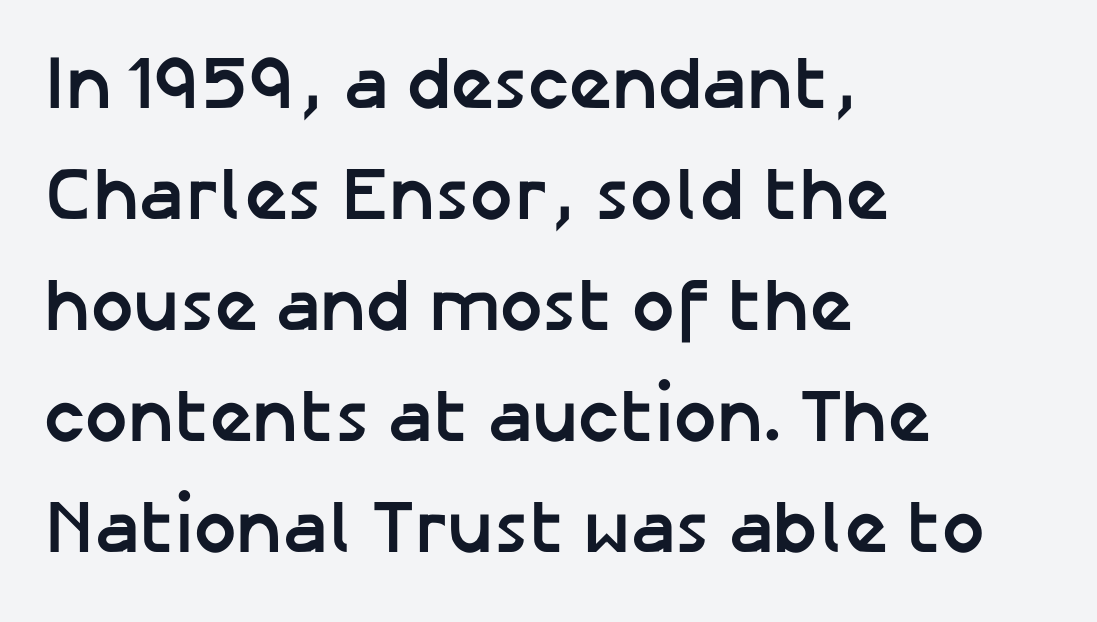
Each row of text sits above clean, open space. Notice how descenders clear the ascenders below comfortably — that's standard leading. In terms of letterform style, serifs are entirely absent. What weight is shown? A full bold with thick strokes. Visually the block forms a straight wall on the left and a jagged coastline on the right. If you drew a line through each stem, it would be perfectly vertical.
